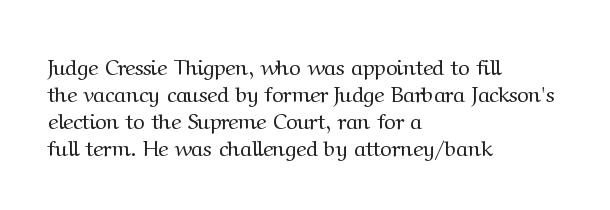
Honestly, the letter spacing is just normal — you wouldn't notice it. A student would call this left alignment; a typographer would say flush left, rag right. The font sits on the lighter half of the weight spectrum, regular included. Just letters on the line, the space beneath them empty.
